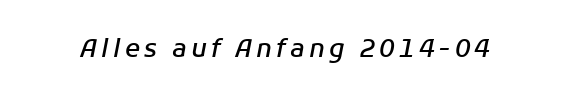
The image shows 25 px text type, italic (leaning right); set not underlined.
